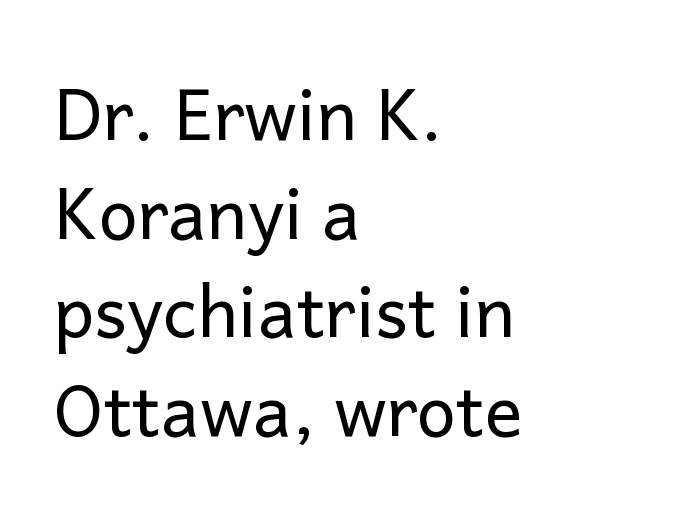
The image shows 70 px regular-weight sans-serif type, upright; set left-aligned, normal line spacing (1.41x), normal letter spacing, not underlined; low stroke contrast and a medium x-height.
